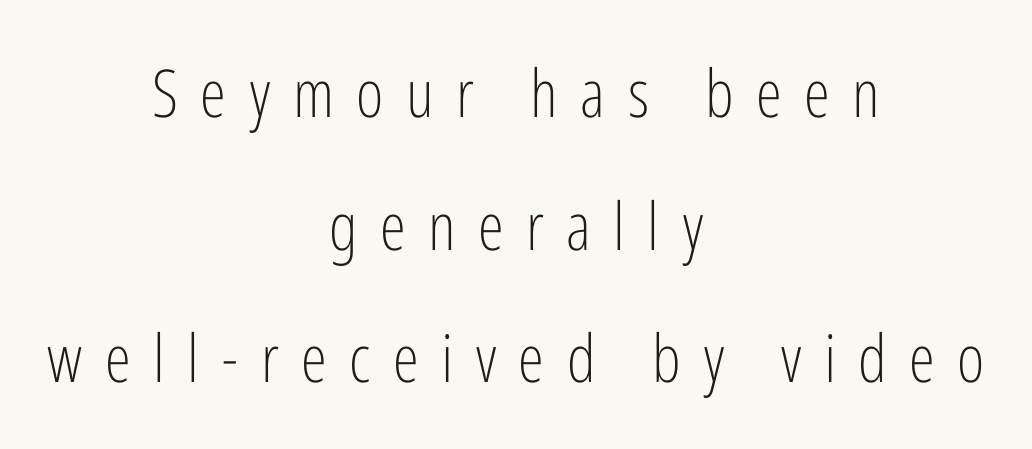
Q: Is the text bold? A: No.
Q: Is the text italic (slanted)? A: No, it is upright.
Q: Is the typeface a serif or a sans-serif typeface? A: Sans-serif.
Q: Is the text underlined? A: No.
Q: How is the paragraph aligned? A: Centered.
Q: Is the spacing between letters normal or unusually wide? A: Unusually wide.
Q: Is the spacing between lines tight, normal or loose? A: Loose.
Q: Width (condensed, normal, or wide)? A: Condensed.
Q: Stroke contrast? A: Low.
Q: x-height? A: Medium.
Q: Monospaced? A: No.
